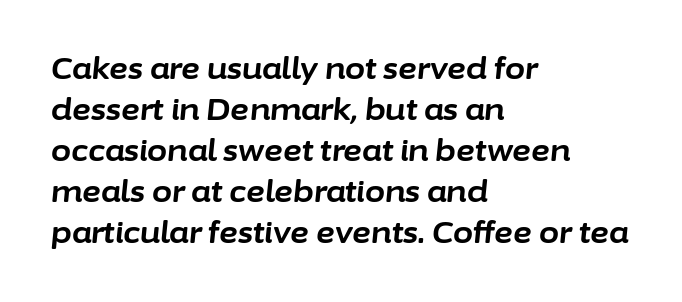
The image shows 29 px bold type, italic (leaning right); set left-aligned, normal line spacing (1.41x), normal letter spacing, not underlined; low stroke contrast and a medium x-height.
